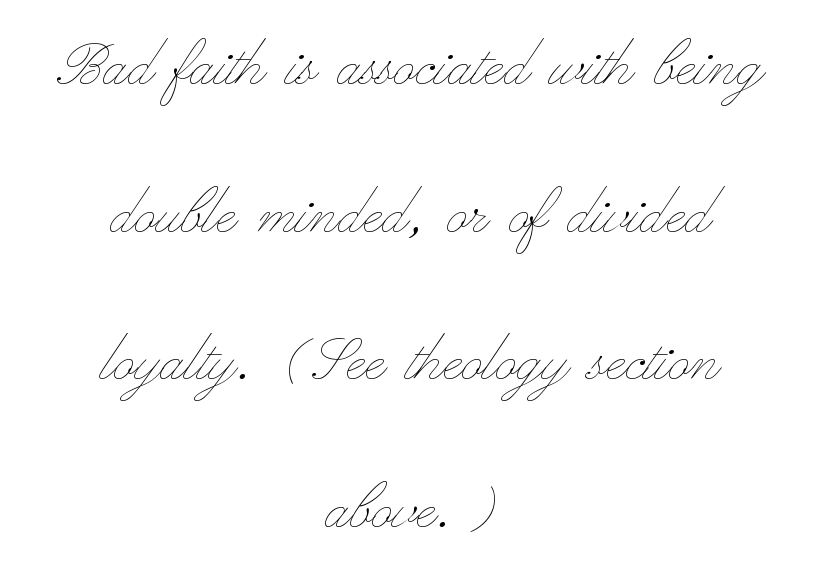
The image shows 72 px thin, wide type; set centered, loose line spacing (2.05x), normal letter spacing, not underlined; low stroke contrast and a small x-height.
